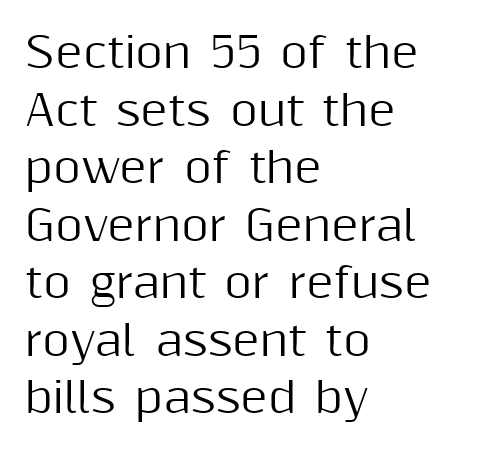
Q: Is the text italic (slanted)? A: No, it is upright.
Q: Is the typeface a serif or a sans-serif typeface? A: Sans-serif.
Q: Is the text underlined? A: No.
Q: How is the paragraph aligned? A: Left-aligned.
Q: Is the spacing between letters normal or unusually wide? A: Normal.
Q: Is the spacing between lines tight, normal or loose? A: Normal.
Q: Width (condensed, normal, or wide)? A: Normal.
Q: Stroke contrast? A: Medium.
Q: x-height? A: Medium.
Q: Monospaced? A: No.
